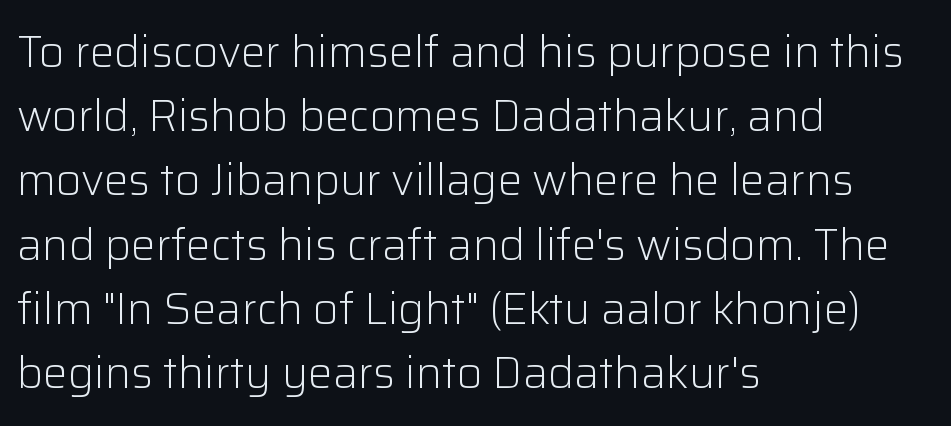
{"serif": "no", "italic": "no", "bold": "no", "weight": "light", "width": "normal", "stroke_contrast": "low", "x_height": "medium", "monospaced": "no", "underline": "no", "align": "left", "line_spacing": "normal", "line_spacing_ratio": 1.46, "letter_spacing": "normal", "letter_spacing_em": 0.0, "glyph_px": 44}
